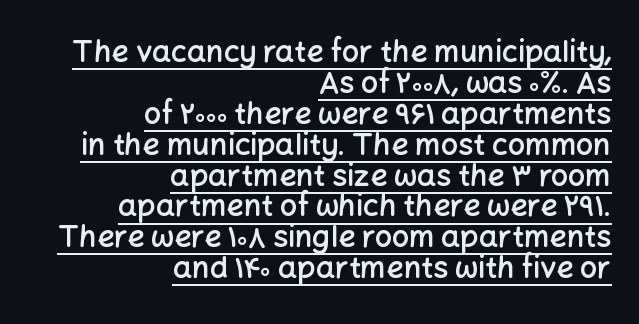
{"serif": "no", "italic": "no", "bold": "semi", "weight": "semibold", "width": "normal", "stroke_contrast": "low", "x_height": "medium", "monospaced": "no", "underline": "yes", "align": "right", "line_spacing": "tight", "line_spacing_ratio": 1.03, "letter_spacing": "normal", "letter_spacing_em": 0.0, "glyph_px": 30}
